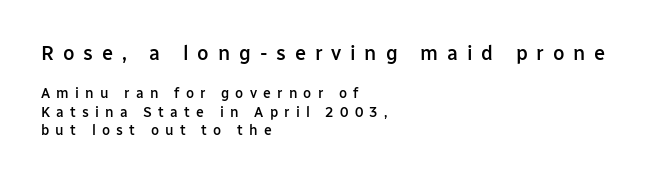
The image shows 20 px text type, upright; set left-aligned, normal line spacing (1.34x), unusually wide letter spacing (+0.44 em), not underlined; the first (top) block is 1.43x larger.
